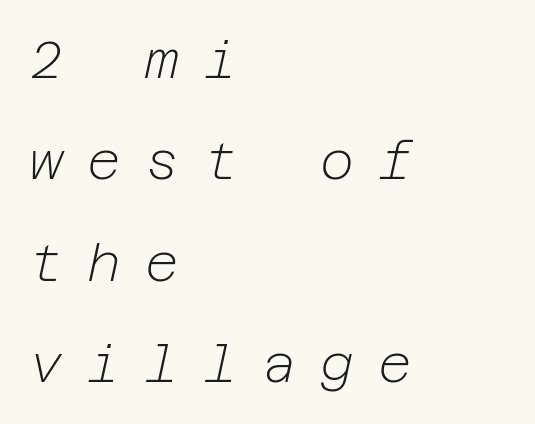
Notice the wide empty band between every row — that's loose leading. A student would call this left alignment; a typographer would say flush left, rag right. The letters look calm and open, with moderate or lighter stems. Short note: letters widely spaced.
